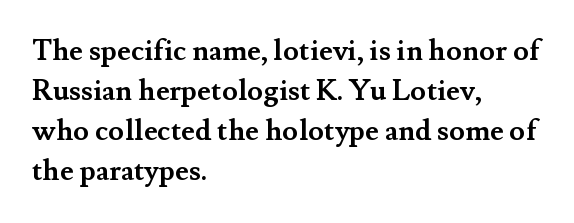
Q: Is the text bold? A: Yes.
Q: Is the text italic (slanted)? A: No, it is upright.
Q: Is the typeface a serif or a sans-serif typeface? A: Serif.
Q: Is the text underlined? A: No.
Q: How is the paragraph aligned? A: Left-aligned.
Q: Is the spacing between letters normal or unusually wide? A: Normal.
Q: Is the spacing between lines tight, normal or loose? A: Normal.
Q: Width (condensed, normal, or wide)? A: Normal.
Q: Stroke contrast? A: Medium.
Q: x-height? A: Small.
Q: Monospaced? A: No.
